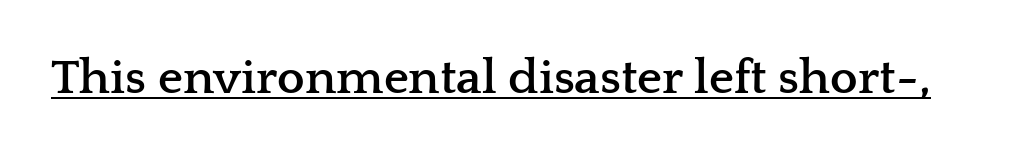
Q: Is the text bold? A: Yes.
Q: Is the text italic (slanted)? A: No, it is upright.
Q: Is the typeface a serif or a sans-serif typeface? A: Serif.
Q: Is the text underlined? A: Yes.
Q: Is the spacing between letters normal or unusually wide? A: Normal.
Q: Width (condensed, normal, or wide)? A: Wide.
Q: Stroke contrast? A: Low.
Q: x-height? A: Medium.
Q: Monospaced? A: No.
